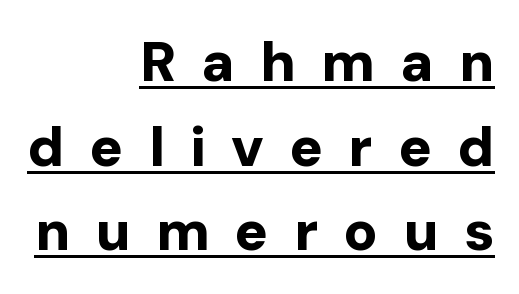
{"serif": "no", "italic": "no", "bold": "yes", "weight": "bold", "width": "normal", "stroke_contrast": "low", "x_height": "medium", "monospaced": "no", "underline": "yes", "align": "right", "line_spacing": "normal", "line_spacing_ratio": 1.51, "letter_spacing": "wide", "letter_spacing_em": 0.45, "glyph_px": 56}
